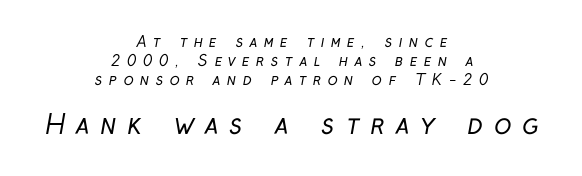
Q: Is the text bold? A: No.
Q: Is the text underlined? A: No.
Q: How is the paragraph aligned? A: Centered.
Q: Is the spacing between letters normal or unusually wide? A: Unusually wide.
Q: Is the spacing between lines tight, normal or loose? A: Normal.
Q: Which block of text is set in a larger size, the first (top) or the second (bottom)? A: The second (bottom) one.
